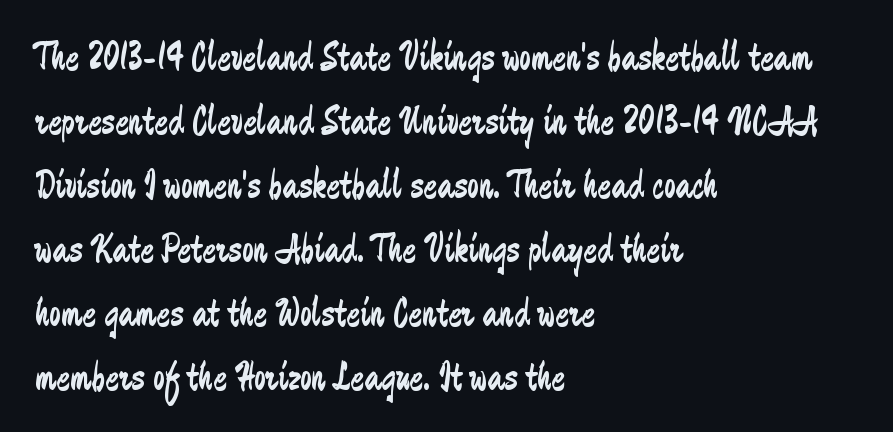
Q: Is the text bold? A: No.
Q: Is the text italic (slanted)? A: Yes.
Q: Is the typeface a serif or a sans-serif typeface? A: Sans-serif.
Q: Is the text underlined? A: No.
Q: How is the paragraph aligned? A: Left-aligned.
Q: Is the spacing between letters normal or unusually wide? A: Normal.
Q: Is the spacing between lines tight, normal or loose? A: Normal.
Q: Width (condensed, normal, or wide)? A: Condensed.
Q: Stroke contrast? A: Low.
Q: x-height? A: Medium.
Q: Monospaced? A: No.
